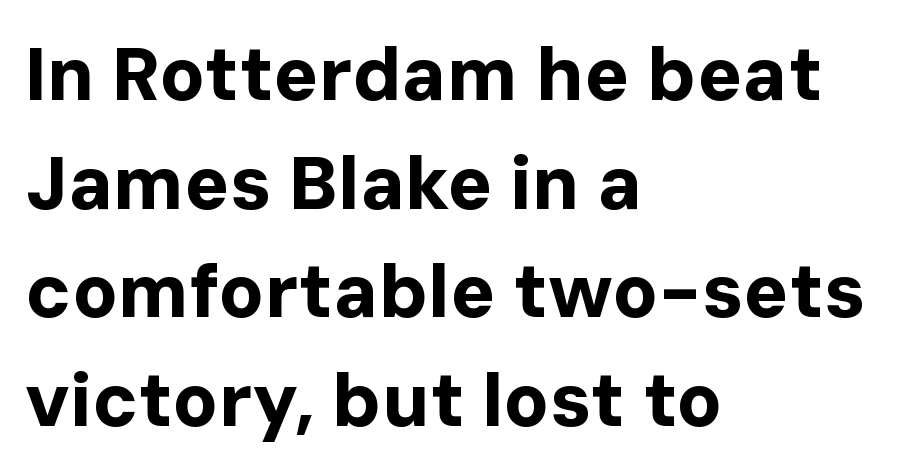
Q: Is the text bold? A: Yes.
Q: Is the text italic (slanted)? A: No, it is upright.
Q: Is the typeface a serif or a sans-serif typeface? A: Sans-serif.
Q: Is the text underlined? A: No.
Q: How is the paragraph aligned? A: Left-aligned.
Q: Is the spacing between letters normal or unusually wide? A: Normal.
Q: Is the spacing between lines tight, normal or loose? A: Normal.
Q: Width (condensed, normal, or wide)? A: Normal.
Q: Stroke contrast? A: Low.
Q: x-height? A: Medium.
Q: Monospaced? A: No.
